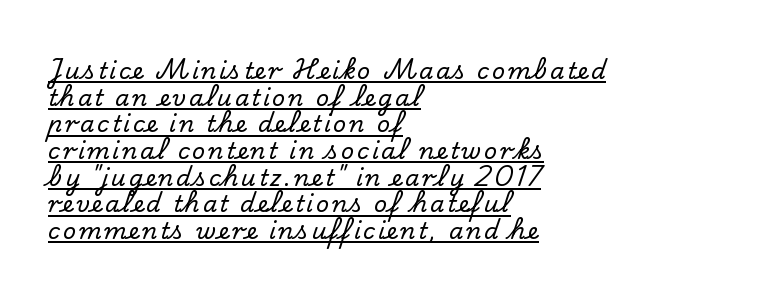
The image shows 23 px text type; set left-aligned, line spacing 1.16x, underlined.
